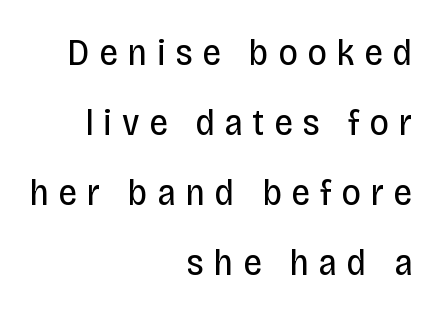
Q: Is the text bold? A: No.
Q: Is the text italic (slanted)? A: No, it is upright.
Q: Is the typeface a serif or a sans-serif typeface? A: Sans-serif.
Q: Is the text underlined? A: No.
Q: How is the paragraph aligned? A: Right-aligned.
Q: Is the spacing between letters normal or unusually wide? A: Unusually wide.
Q: Width (condensed, normal, or wide)? A: Condensed.
Q: Stroke contrast? A: Low.
Q: x-height? A: Large.
Q: Monospaced? A: No.
